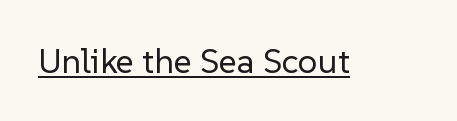
The image shows 35 px regular-weight sans-serif type, upright; set normal letter spacing, underlined; low stroke contrast and a medium x-height.
